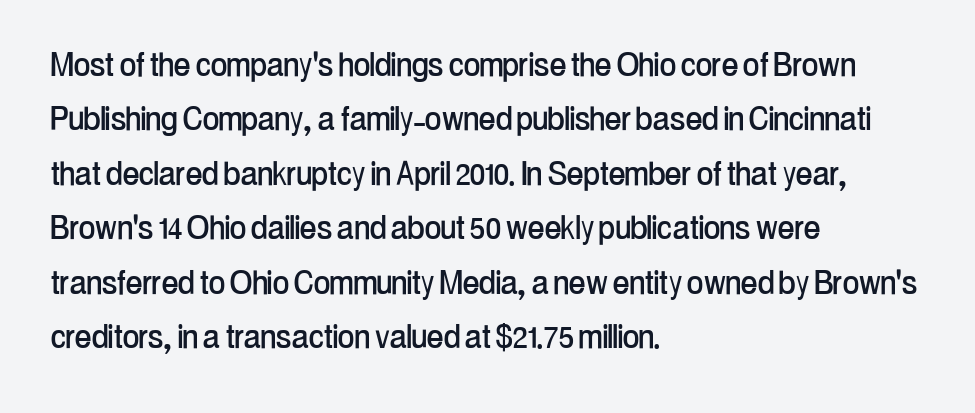
The image shows 40 px condensed sans-serif type, upright; set left-aligned, normal line spacing (1.36x), normal letter spacing, not underlined; low stroke contrast and a medium x-height.
